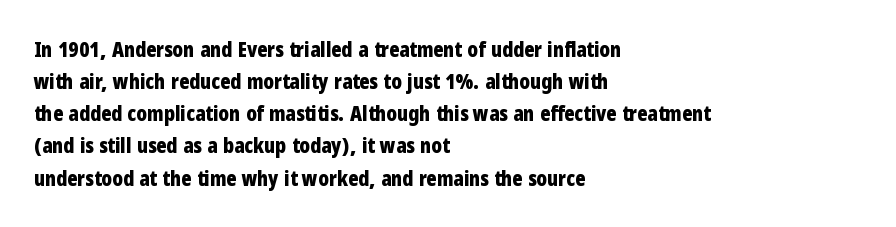
Tracking value appears to be zero — textbook default spacing. Is the type bold? Yes — the strokes are clearly thick and heavy. The block of text has a typical density, with ordinary space between rows. The rag falls on the right side of this text block. Words float on clear page, feet unadorned.
